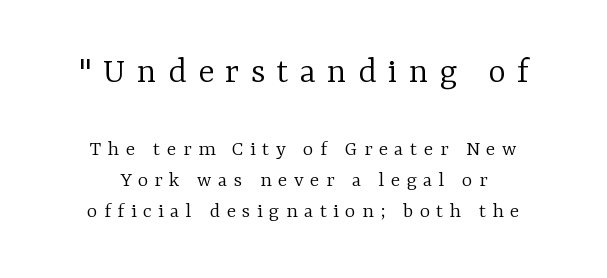
The image shows 38 px light serif type, upright; set normal line spacing (1.41x), unusually wide letter spacing (+0.29 em), not underlined; the first (top) block is 1.73x larger; low stroke contrast and a medium x-height.
